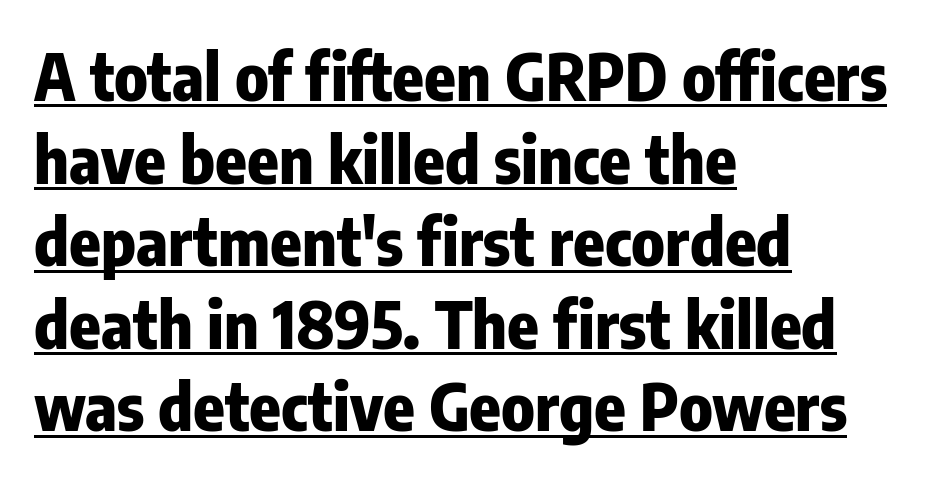
The rag falls on the right side of this text block. The words here are underlined. Each letter keeps its own natural width here, so spacing adapts to shape. What kind of face is this? One without serifs — a sans. When letters stand straight like this, we call the style roman or upright.
